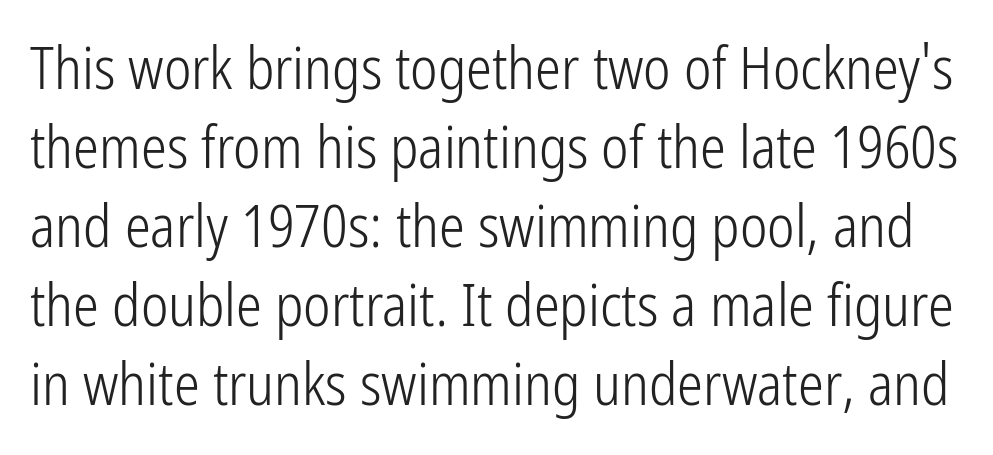
{"serif": "no", "italic": "no", "bold": "no", "weight": "light", "width": "condensed", "stroke_contrast": "low", "x_height": "medium", "monospaced": "no", "underline": "no", "line_spacing": "normal", "line_spacing_ratio": 1.36, "letter_spacing": "normal", "letter_spacing_em": 0.0, "glyph_px": 58}
